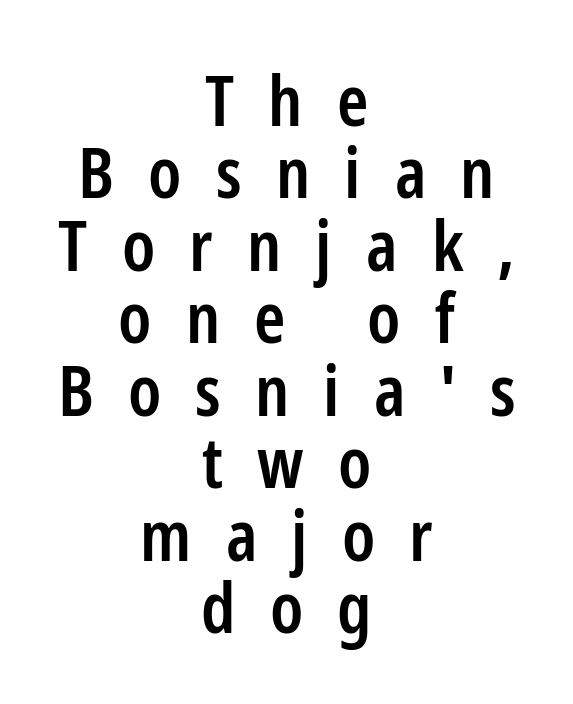
Q: Is the text bold? A: Semi-bold.
Q: Is the text italic (slanted)? A: No, it is upright.
Q: Is the typeface a serif or a sans-serif typeface? A: Sans-serif.
Q: Is the text underlined? A: No.
Q: How is the paragraph aligned? A: Centered.
Q: Is the spacing between letters normal or unusually wide? A: Unusually wide.
Q: Is the spacing between lines tight, normal or loose? A: Tight.
Q: Width (condensed, normal, or wide)? A: Condensed.
Q: Stroke contrast? A: Low.
Q: x-height? A: Medium.
Q: Monospaced? A: No.
